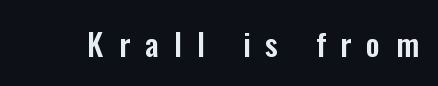
{"serif": "no", "italic": "no", "width": "condensed", "stroke_contrast": "low", "x_height": "medium", "monospaced": "no", "underline": "no", "letter_spacing": "wide", "letter_spacing_em": 0.49, "glyph_px": 31}
